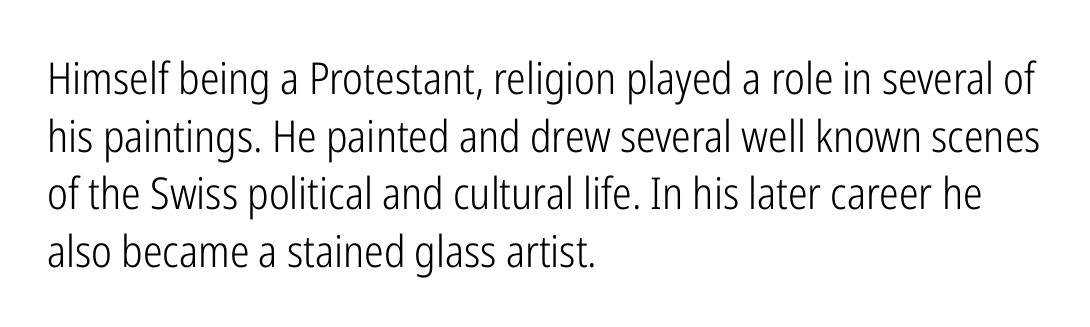
{"serif": "no", "italic": "no", "bold": "no", "weight": "light", "width": "condensed", "stroke_contrast": "low", "x_height": "medium", "monospaced": "no", "underline": "no", "align": "left", "line_spacing": "normal", "line_spacing_ratio": 1.31, "letter_spacing": "normal", "letter_spacing_em": 0.0, "glyph_px": 44}
